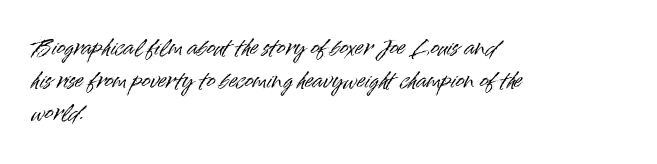
The line-height multiplier appears to be the usual default. This sample uses plain, unmodified letter spacing. No word sits above an underline.
